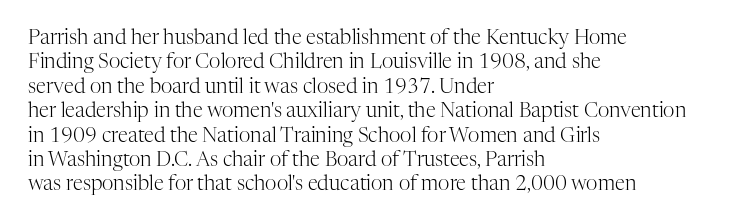
These lines keep a tight, regular rhythm from letter to letter. In CSS terms this would be text-align: left. Weight: in the light-to-regular range. This is roman type, the default non-slanted kind. Decoration check: the copy has no underline.
